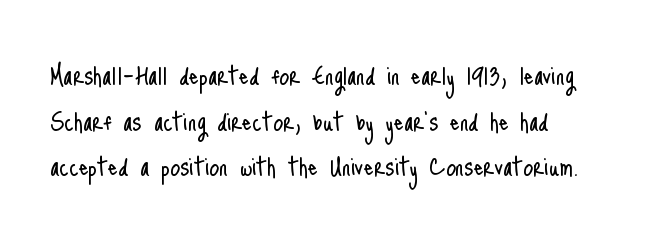
The image shows 31 px light, condensed sans-serif type, upright; set left-aligned, normal line spacing (1.47x), normal letter spacing, not underlined; low stroke contrast and a small x-height.
